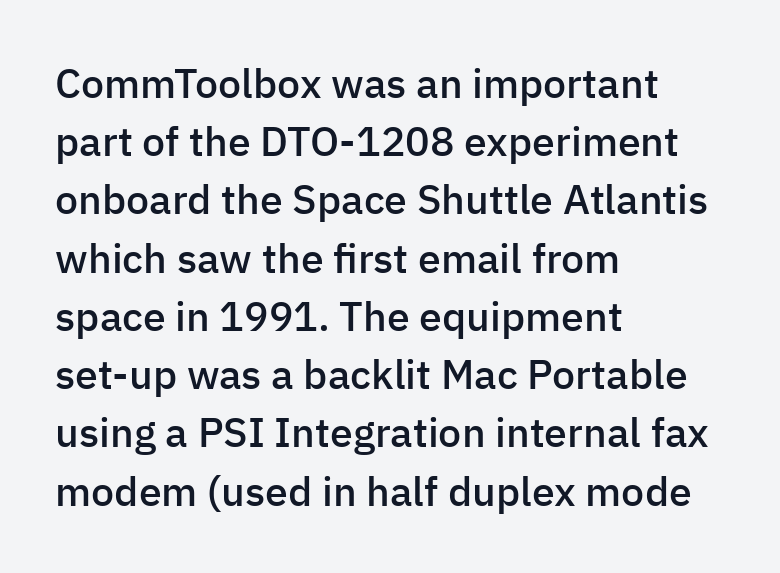
Q: Is the text bold? A: Semi-bold.
Q: Is the text italic (slanted)? A: No, it is upright.
Q: Is the typeface a serif or a sans-serif typeface? A: Sans-serif.
Q: Is the text underlined? A: No.
Q: How is the paragraph aligned? A: Left-aligned.
Q: Is the spacing between letters normal or unusually wide? A: Normal.
Q: Is the spacing between lines tight, normal or loose? A: Normal.
Q: Width (condensed, normal, or wide)? A: Normal.
Q: Stroke contrast? A: Low.
Q: x-height? A: Medium.
Q: Monospaced? A: No.
